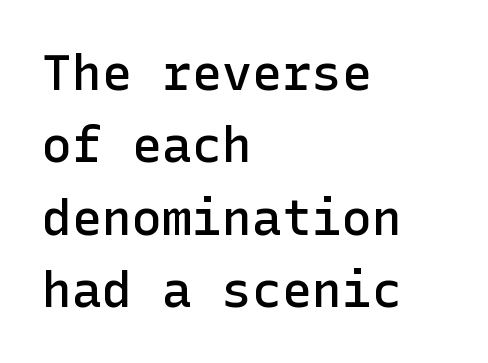
The image shows 50 px semibold sans-serif type, upright; set left-aligned, normal line spacing (1.45x), normal letter spacing, not underlined; low stroke contrast and a medium x-height.
